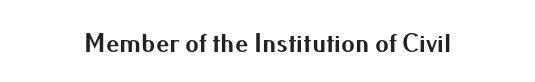
Q: Is the text bold? A: Yes.
Q: Is the text italic (slanted)? A: No, it is upright.
Q: Is the text underlined? A: No.
Q: How is the paragraph aligned? A: Centered.
Q: Is the spacing between letters normal or unusually wide? A: Normal.
